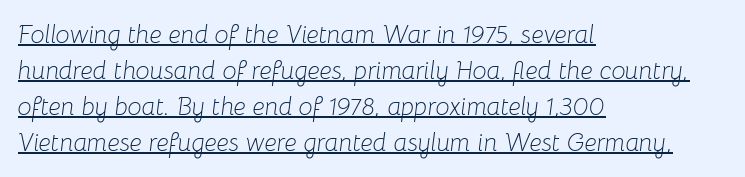
{"italic": "yes", "lean": "right", "slant_degrees": 8, "bold": "no", "underline": "yes", "align": "left", "line_spacing": "normal", "line_spacing_ratio": 1.44, "letter_spacing": "normal", "letter_spacing_em": 0.0, "glyph_px": 25}
